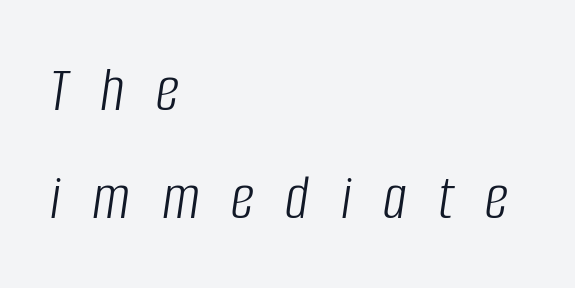
Q: Is the text bold? A: No.
Q: Is the text italic (slanted)? A: Yes, it leans right by about 8 degrees.
Q: Is the text underlined? A: No.
Q: How is the paragraph aligned? A: Left-aligned.
Q: Is the spacing between letters normal or unusually wide? A: Unusually wide.
Q: Is the spacing between lines tight, normal or loose? A: Normal.
Q: Width (condensed, normal, or wide)? A: Condensed.
Q: Stroke contrast? A: Low.
Q: x-height? A: Large.
Q: Monospaced? A: No.
